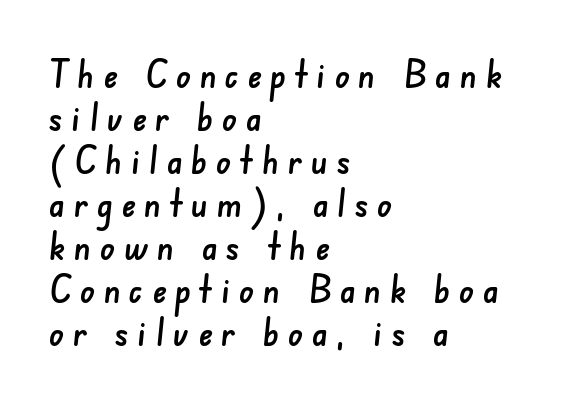
Grotesque or geometric, the face here clearly has no serifs. Which margin do the lines hug? The left one — the right edge is uneven. The passage shown is typed in a proportional face where columns would drift. Here the glyphs are tracked loosely, breaking word shapes into spaced letters. The string is rendered with underlining switched off.
